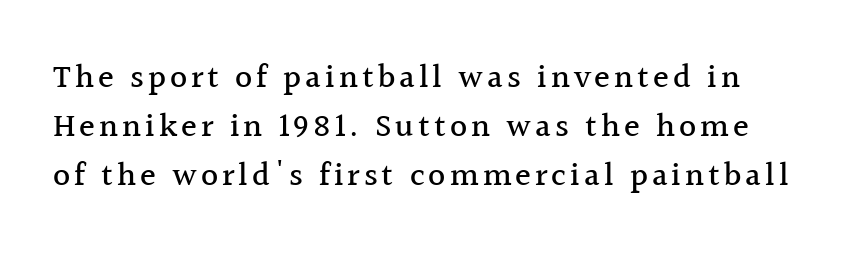
Q: Is the text italic (slanted)? A: No, it is upright.
Q: Is the typeface a serif or a sans-serif typeface? A: Serif.
Q: Is the text underlined? A: No.
Q: Is the spacing between lines tight, normal or loose? A: Normal.
Q: Width (condensed, normal, or wide)? A: Normal.
Q: x-height? A: Medium.
Q: Monospaced? A: No.
